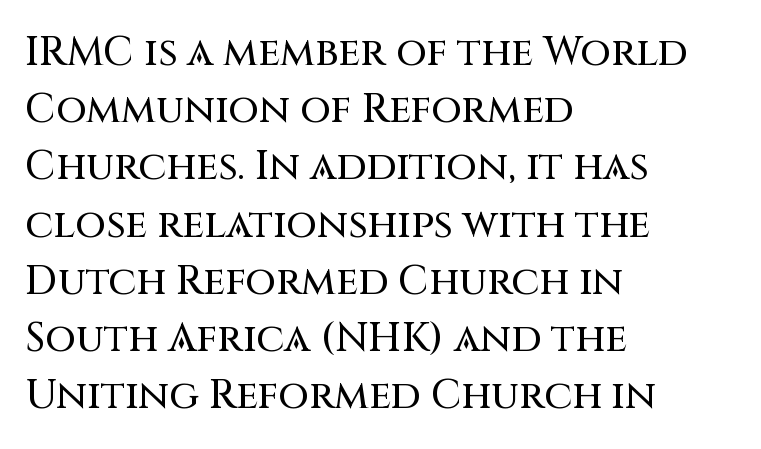
{"serif": "no", "italic": "no", "width": "normal", "stroke_contrast": "medium", "x_height": "large", "monospaced": "no", "underline": "no", "align": "left", "line_spacing": "normal", "line_spacing_ratio": 1.43, "letter_spacing": "normal", "letter_spacing_em": 0.0, "glyph_px": 40}
